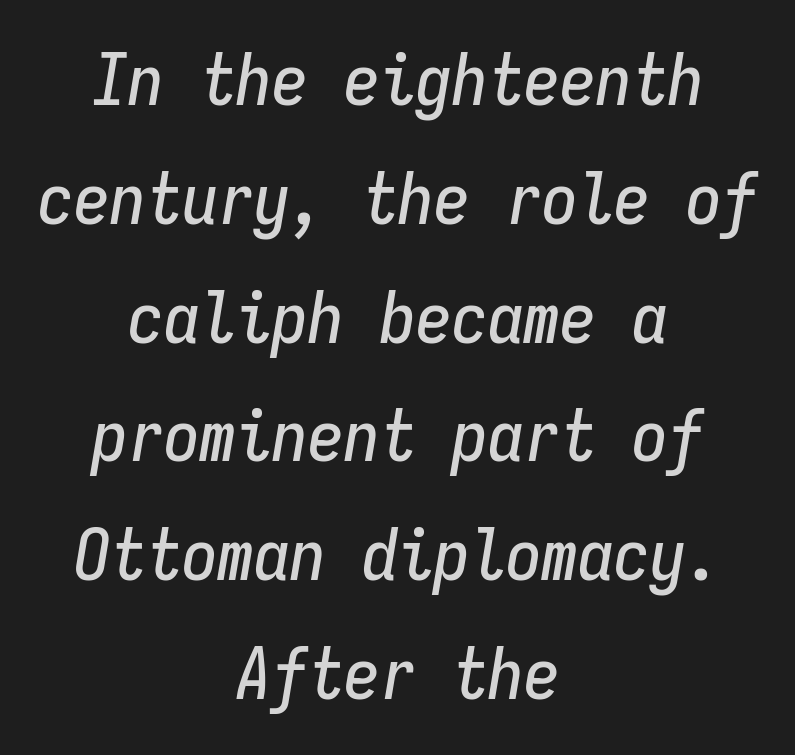
{"italic": "yes", "lean": "right", "slant_degrees": 9, "width": "condensed", "stroke_contrast": "low", "x_height": "medium", "monospaced": "yes", "underline": "no", "align": "center", "line_spacing": "normal", "line_spacing_ratio": 1.65, "letter_spacing": "normal", "letter_spacing_em": 0.0, "glyph_px": 72}
